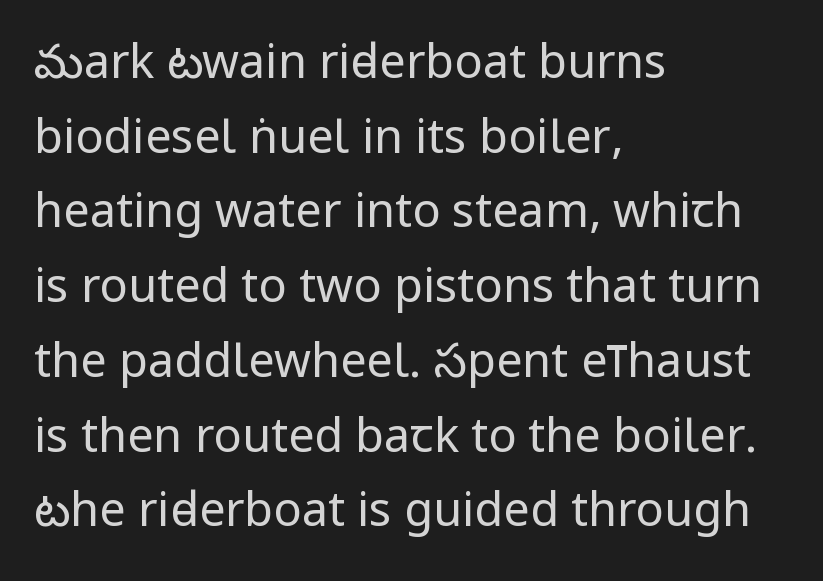
Q: Is the text bold? A: No.
Q: Is the text italic (slanted)? A: No, it is upright.
Q: Is the typeface a serif or a sans-serif typeface? A: Sans-serif.
Q: Is the text underlined? A: No.
Q: How is the paragraph aligned? A: Left-aligned.
Q: Is the spacing between letters normal or unusually wide? A: Normal.
Q: Is the spacing between lines tight, normal or loose? A: Normal.
Q: Width (condensed, normal, or wide)? A: Condensed.
Q: Stroke contrast? A: Low.
Q: x-height? A: Large.
Q: Monospaced? A: No.
